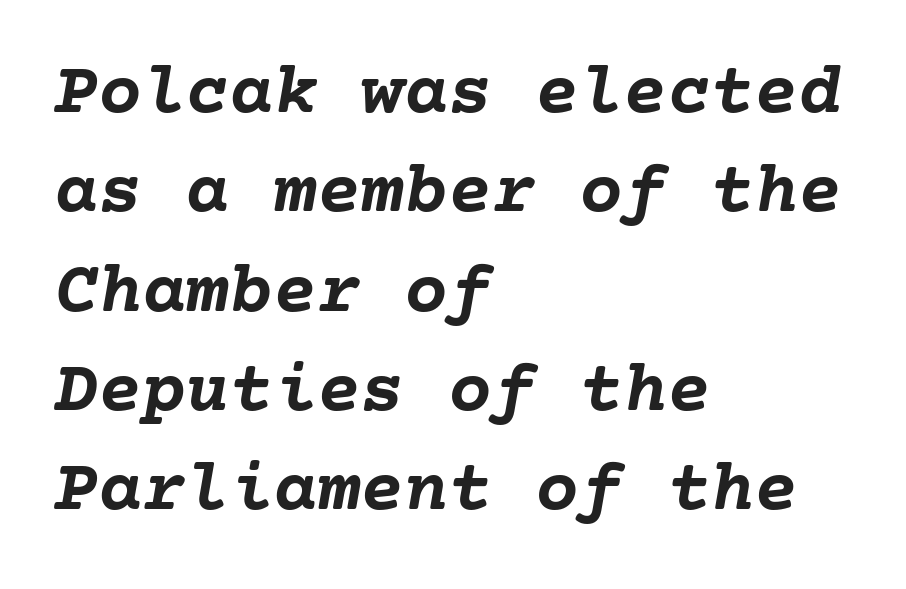
The image shows 73 px semibold type, italic (leaning right); set left-aligned, normal line spacing (1.36x), normal letter spacing, not underlined; low stroke contrast and a medium x-height.
